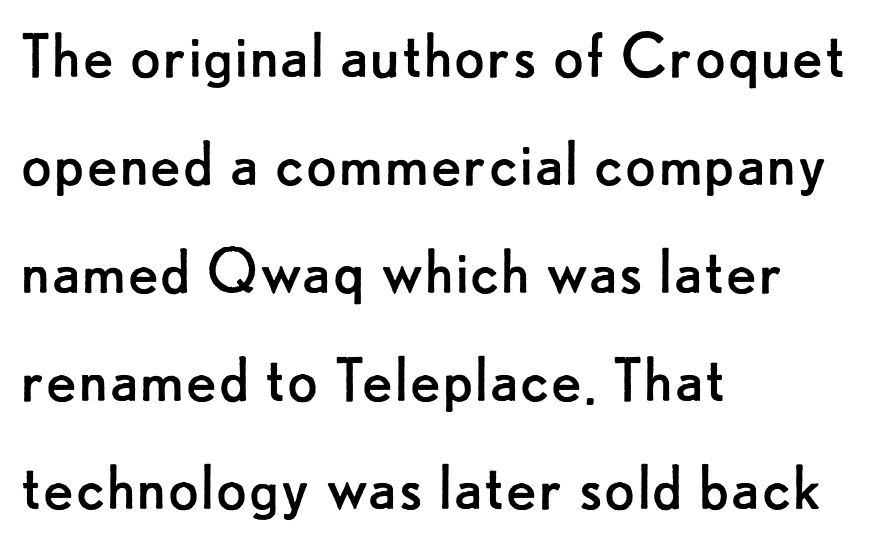
Q: Is the text bold? A: No.
Q: Is the text italic (slanted)? A: No, it is upright.
Q: Is the typeface a serif or a sans-serif typeface? A: Sans-serif.
Q: Is the text underlined? A: No.
Q: How is the paragraph aligned? A: Left-aligned.
Q: Is the spacing between letters normal or unusually wide? A: Normal.
Q: Is the spacing between lines tight, normal or loose? A: Normal.
Q: Width (condensed, normal, or wide)? A: Normal.
Q: Stroke contrast? A: Low.
Q: x-height? A: Small.
Q: Monospaced? A: No.
